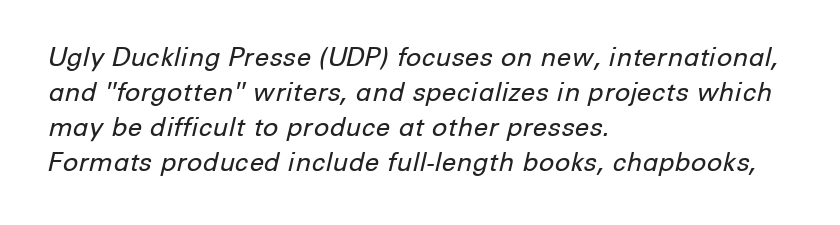
A normal amount of white space separates one row of letters from the next. Look at the tracking — it's just the regular setting, nothing added. Underlining? Definitely not there. Weight class: somewhere from thin through regular.
